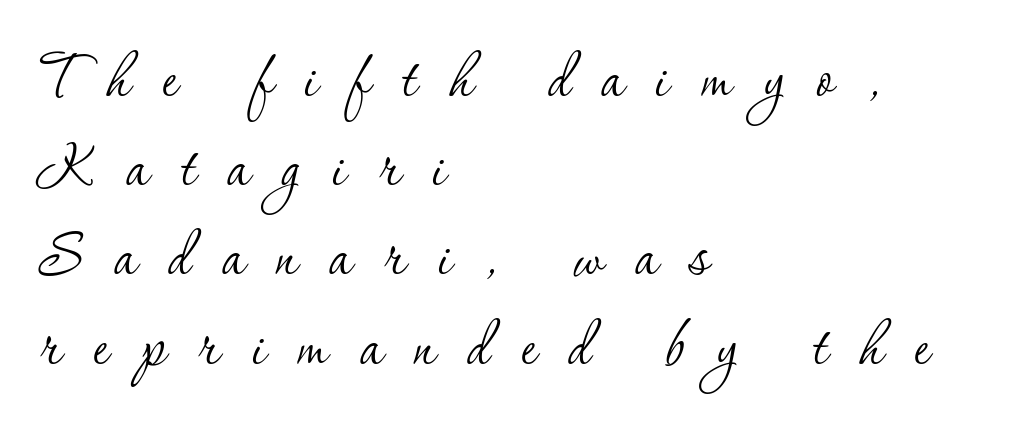
{"serif": "yes", "bold": "no", "weight": "thin", "width": "normal", "stroke_contrast": "low", "x_height": "small", "monospaced": "no", "underline": "no", "align": "left", "line_spacing_ratio": 1.19, "letter_spacing": "wide", "letter_spacing_em": 0.43, "glyph_px": 75}
